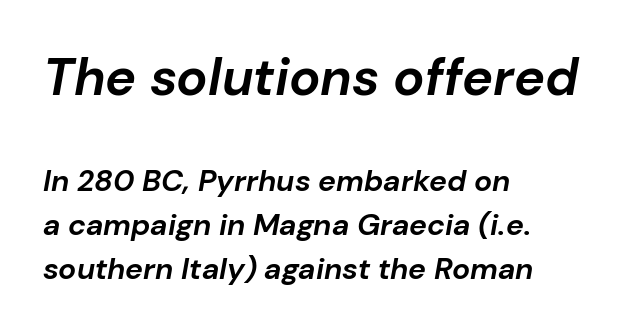
The image shows 52 px bold type, italic (leaning right); set left-aligned, normal line spacing (1.47x), normal letter spacing, not underlined; the first (top) block is 1.73x larger; low stroke contrast and a medium x-height.
